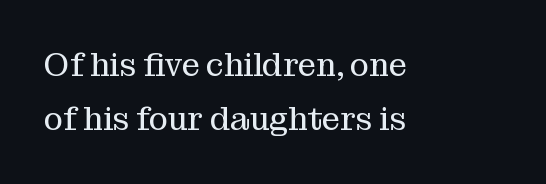
The image shows 32 px regular-weight serif type, upright; set left-aligned, normal line spacing (1.68x), normal letter spacing, not underlined; medium stroke contrast and a medium x-height.
